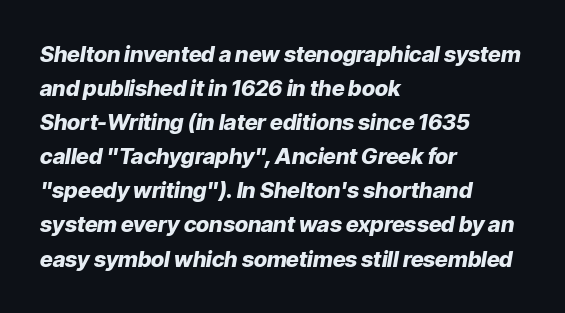
The image shows 22 px bold type, italic (leaning right); set left-aligned, normal line spacing (1.55x), normal letter spacing, not underlined.
